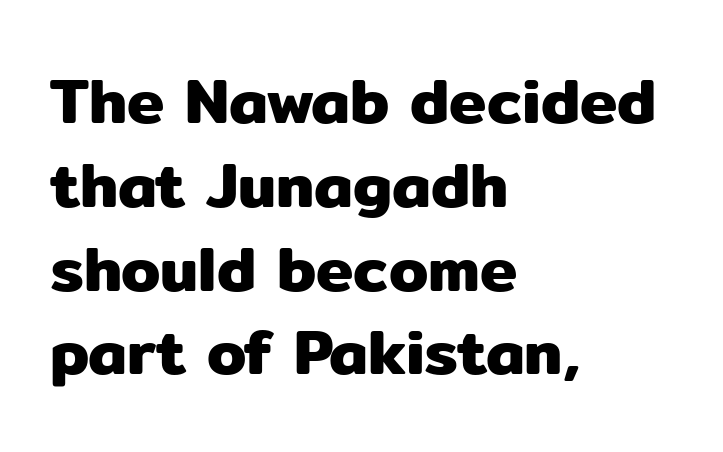
Each row of text sits above clean, open space. The face used here is proportionally spaced, like ordinary book or web type. Nobody touched the tracking dial on this one. The type sits square on the baseline with zero lean.
